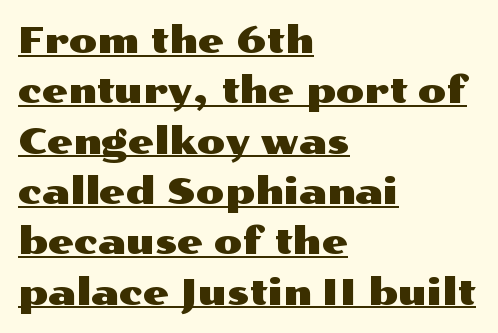
The image shows 37 px wide sans-serif type, upright; set left-aligned, normal line spacing (1.36x), normal letter spacing, underlined; medium stroke contrast and a medium x-height.
